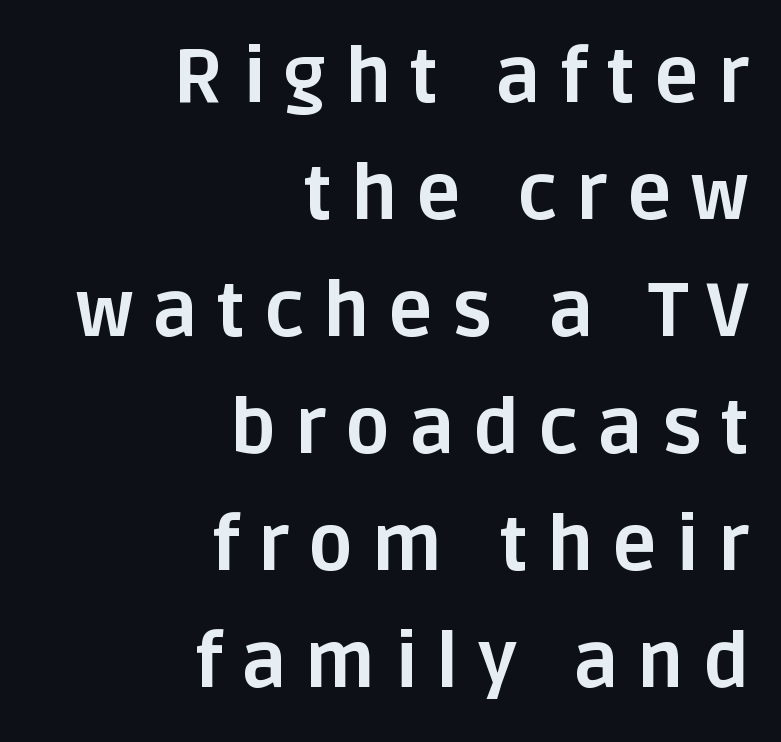
Is this a fixed-width face? No — the glyphs have proportional, varying widths. Posture: straight, roman, zero tilt. This sample uses a sans-serif face. The space directly below the letters is spotless.
